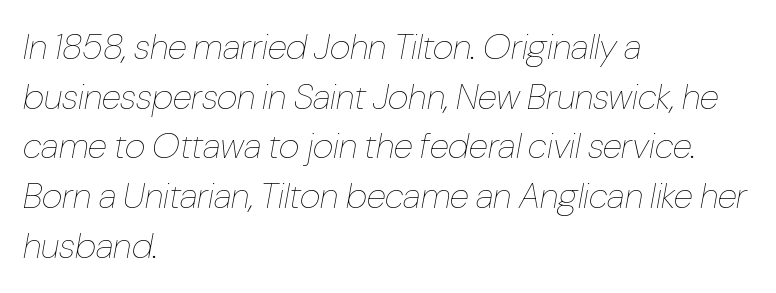
The words here are not underlined. Emphasis-style slanted type is in use. Interline gaps are of average width in this sample. These lines are rendered in a variable-pitch font. Observe the ordinary spacing: letters are neighbours, not strangers.
